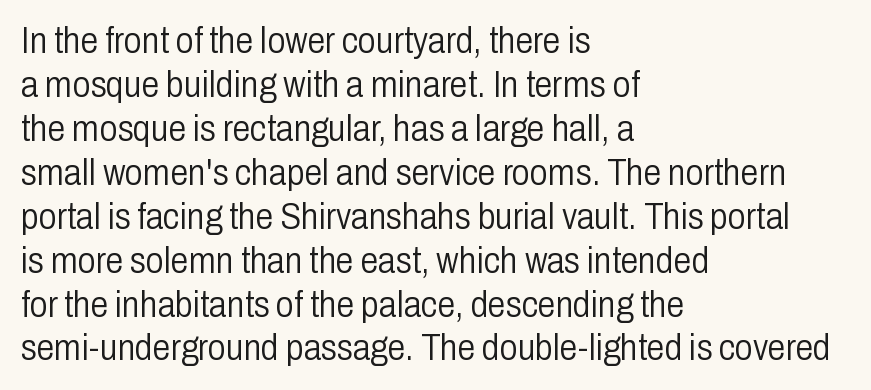
The face used here is proportionally spaced, like ordinary book or web type. The passage shown is not bold in any degree. The face used here is rendered with its standard letterfit. Descender tails drop into unmarked territory.
